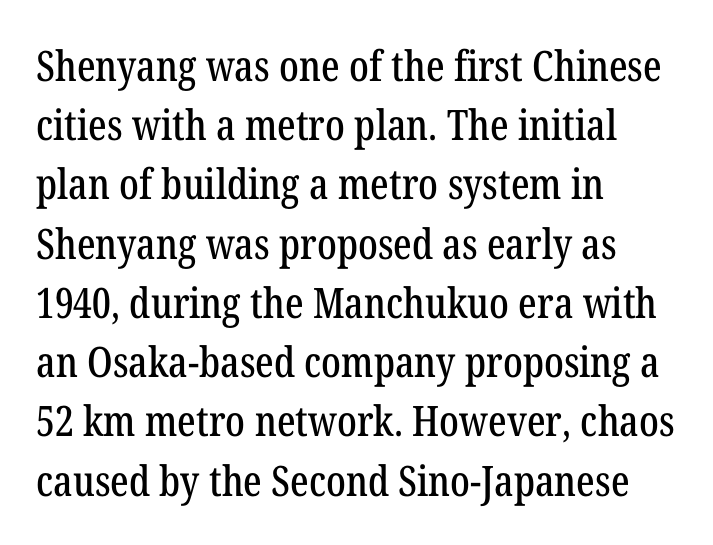
{"serif": "yes", "italic": "no", "width": "condensed", "stroke_contrast": "low", "x_height": "medium", "monospaced": "no", "underline": "no", "align": "left", "line_spacing": "normal", "line_spacing_ratio": 1.41, "letter_spacing": "normal", "letter_spacing_em": 0.0, "glyph_px": 42}
